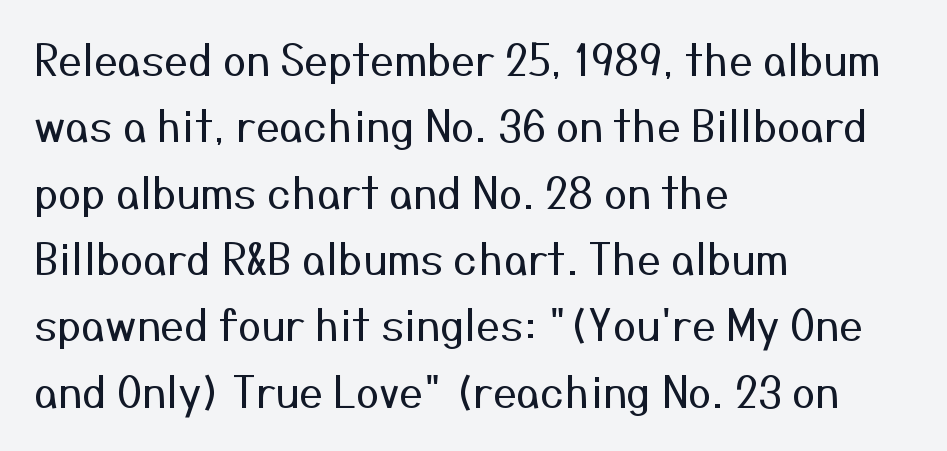
Q: Is the text bold? A: No.
Q: Is the text italic (slanted)? A: No, it is upright.
Q: Is the typeface a serif or a sans-serif typeface? A: Sans-serif.
Q: Is the text underlined? A: No.
Q: How is the paragraph aligned? A: Left-aligned.
Q: Is the spacing between letters normal or unusually wide? A: Normal.
Q: Is the spacing between lines tight, normal or loose? A: Normal.
Q: Width (condensed, normal, or wide)? A: Normal.
Q: Stroke contrast? A: Medium.
Q: x-height? A: Medium.
Q: Monospaced? A: No.
